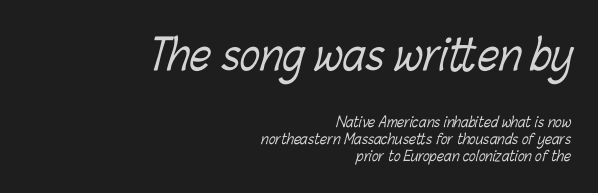
The rendering keeps characters at their native spacing. The typesetting does not lean heavy: it is not bold. Think of a printed novel: that variable character pitch is what you see here. Here the first block reads like a headline and the second like body copy. Each line ends at the same right margin while the left side varies.
